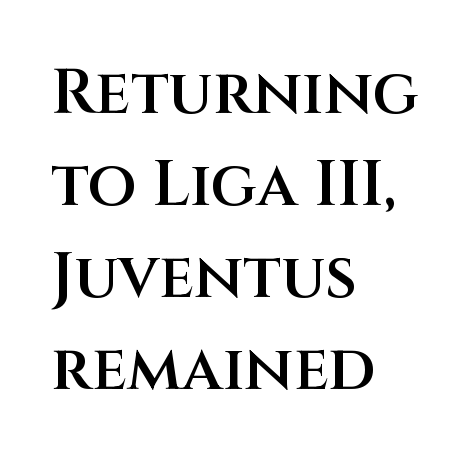
The lettering holds an erect, upright posture throughout. Line spacing here is normal. No extra tracking has been applied to these lines. The rag falls on the right side of this text block.
